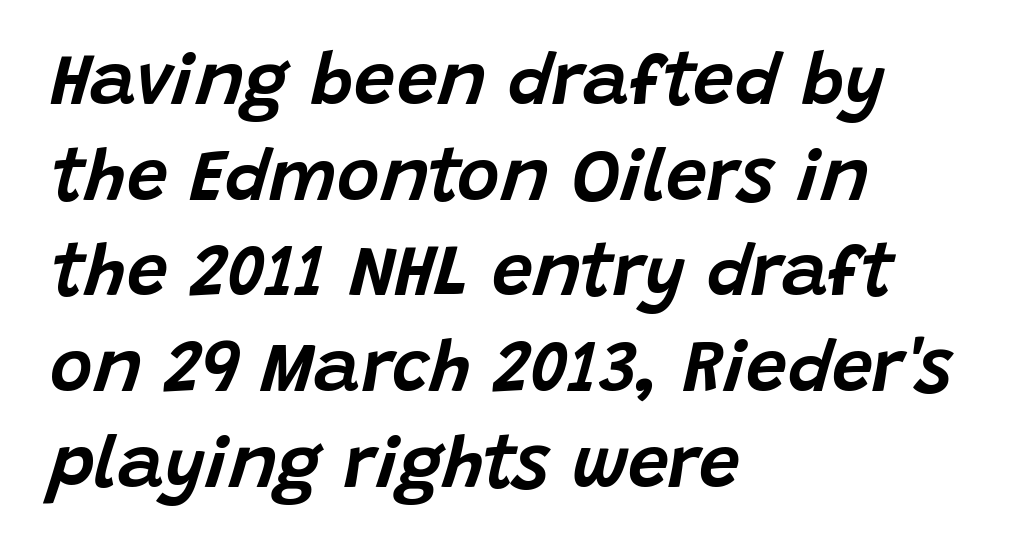
Do the characters align in a grid? No, the font is proportional. Normally led — the rows are evenly, conventionally spaced. Short and long lines alike share a common starting point at left. The glyphs are unaccompanied by any horizontal stroke below them.
